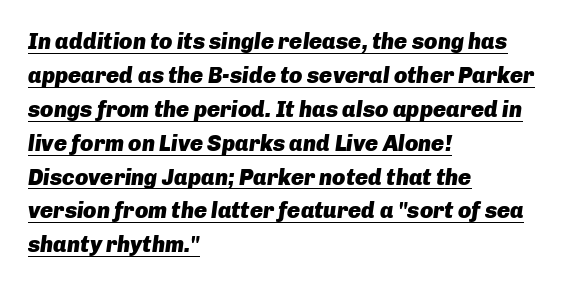
These lines keep a tight, regular rhythm from letter to letter. Regarding leading, the lines here are spaced in the standard way. Does the copy run flush right? No — it runs flush left. It's the slanting kind of type. The sample's only ornament is a line tracing under the words. Chunky letters — that's bold for sure.
